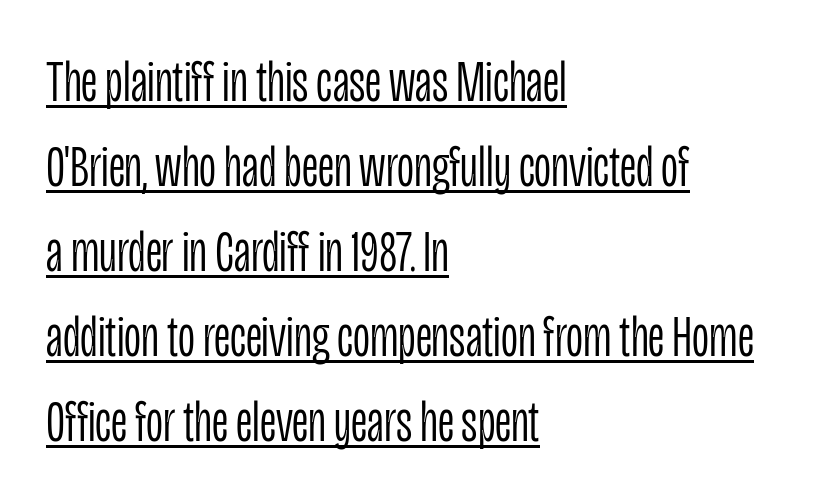
Q: Is the text bold? A: No.
Q: Is the text italic (slanted)? A: No, it is upright.
Q: Is the typeface a serif or a sans-serif typeface? A: Sans-serif.
Q: Is the text underlined? A: Yes.
Q: How is the paragraph aligned? A: Left-aligned.
Q: Is the spacing between letters normal or unusually wide? A: Normal.
Q: Is the spacing between lines tight, normal or loose? A: Normal.
Q: Width (condensed, normal, or wide)? A: Condensed.
Q: Stroke contrast? A: Low.
Q: x-height? A: Large.
Q: Monospaced? A: No.
